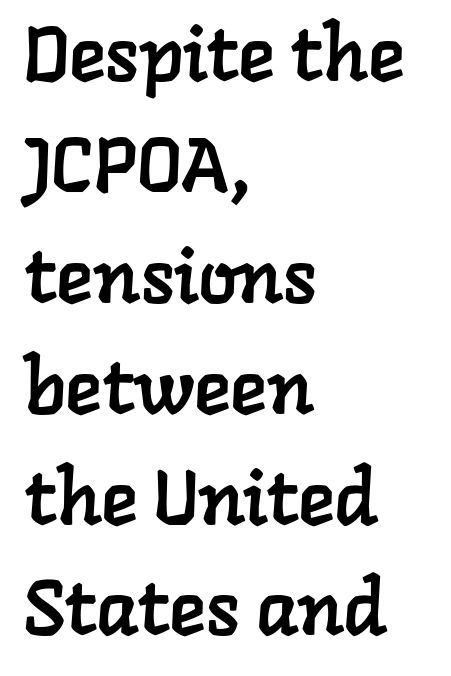
Q: Is the typeface a serif or a sans-serif typeface? A: Serif.
Q: Is the text underlined? A: No.
Q: How is the paragraph aligned? A: Left-aligned.
Q: Is the spacing between letters normal or unusually wide? A: Normal.
Q: Is the spacing between lines tight, normal or loose? A: Normal.
Q: Width (condensed, normal, or wide)? A: Normal.
Q: Stroke contrast? A: Low.
Q: x-height? A: Medium.
Q: Monospaced? A: No.
